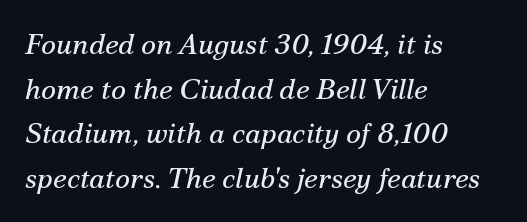
The specimen omits any rule beneath the text block's lines. Quick note: italic. Every row of glyphs begins at an identical x-position on the left. Inter-character spacing is left at the font's built-in metrics. Note the varied advance widths — an 'i' is clearly narrower than an 'm'.
